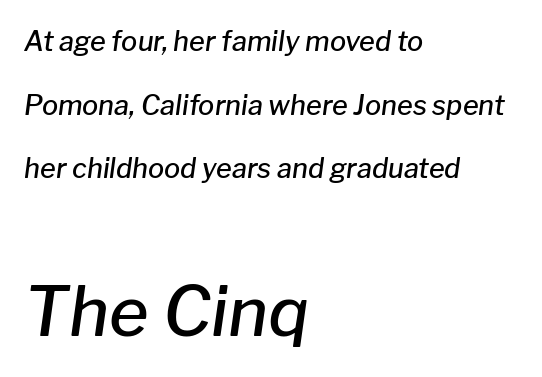
{"italic": "yes", "lean": "right", "slant_degrees": 8, "bold": "semi", "weight": "semibold", "width": "normal", "stroke_contrast": "low", "x_height": "medium", "monospaced": "no", "underline": "no", "align": "left", "line_spacing": "loose", "line_spacing_ratio": 2.36, "letter_spacing": "normal", "letter_spacing_em": 0.0, "larger_block": "second", "size_ratio": 2.52, "glyph_px": 68}
